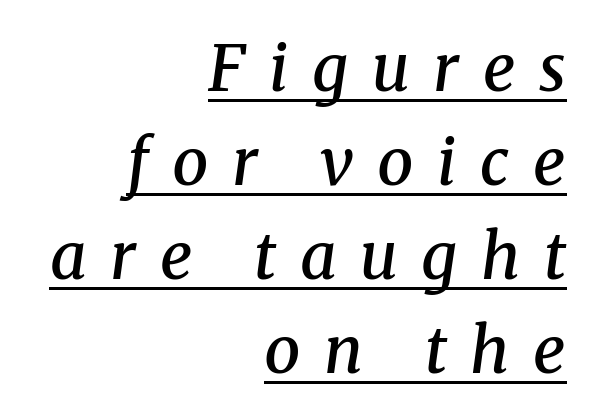
The image shows 64 px semibold serif type, italic (leaning right); set right-aligned, normal line spacing (1.47x), unusually wide letter spacing (+0.37 em), underlined; medium stroke contrast and a medium x-height.
